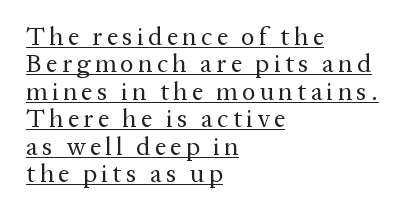
Q: Is the text bold? A: No.
Q: Is the text italic (slanted)? A: No, it is upright.
Q: Is the text underlined? A: Yes.
Q: How is the paragraph aligned? A: Left-aligned.
Q: Is the spacing between lines tight, normal or loose? A: Tight.
